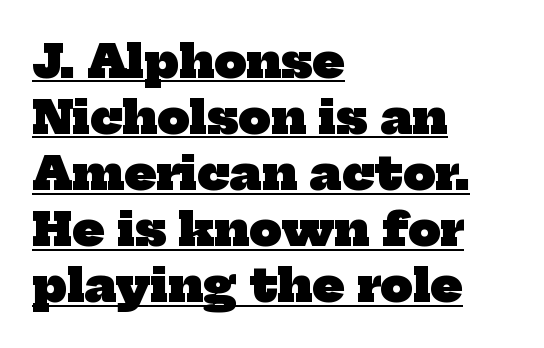
Q: Is the text bold? A: Yes.
Q: Is the typeface a serif or a sans-serif typeface? A: Serif.
Q: Is the text underlined? A: Yes.
Q: How is the paragraph aligned? A: Left-aligned.
Q: Is the spacing between letters normal or unusually wide? A: Normal.
Q: Width (condensed, normal, or wide)? A: Normal.
Q: Stroke contrast? A: Low.
Q: x-height? A: Medium.
Q: Monospaced? A: No.
